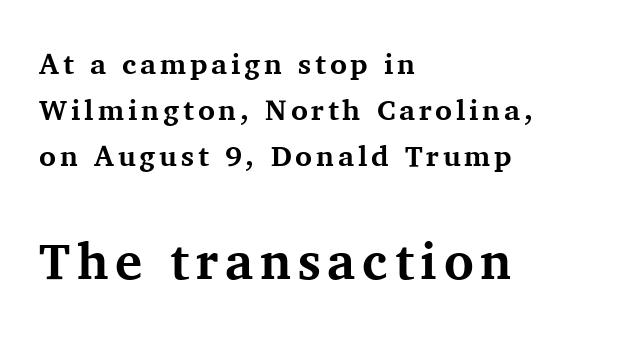
The image shows 51 px bold serif type, upright; set left-aligned, normal line spacing (1.58x), not underlined; the second (bottom) block is 1.76x larger; medium stroke contrast and a medium x-height.
